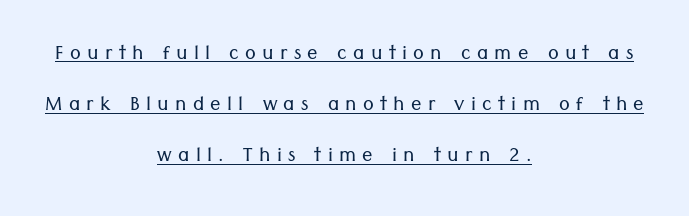
The rendering uses the underline text-decoration. If you drew a line through each stem, it would be perfectly vertical. The line-height multiplier appears high, well above default. The lines in this sample share a center point and differ in where they start and stop.
